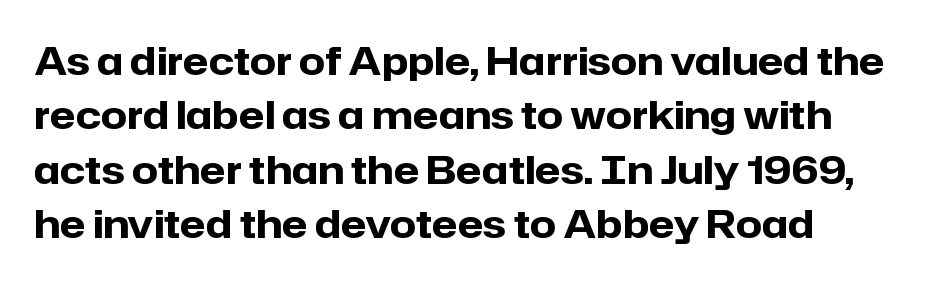
Whoever set this chose a conventional vertical rhythm. Ascenders rise straight up at ninety degrees. Underlining? Definitely not there. Does the type have serifs? No, each stem ends abruptly. Heft: maximum for text — a bold. Is this a fixed-width face? No — the glyphs have proportional, varying widths.
